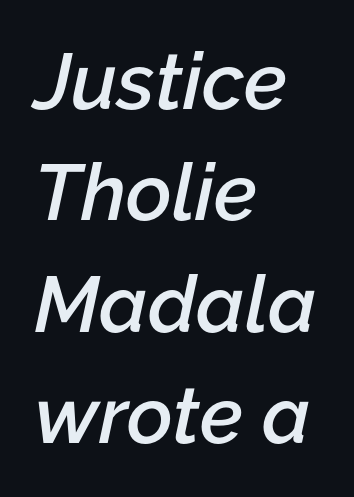
{"italic": "yes", "lean": "right", "slant_degrees": 12, "bold": "semi", "weight": "semibold", "width": "normal", "stroke_contrast": "low", "x_height": "medium", "monospaced": "no", "underline": "no", "align": "left", "line_spacing": "normal", "line_spacing_ratio": 1.41, "letter_spacing": "normal", "letter_spacing_em": 0.0, "glyph_px": 79}
